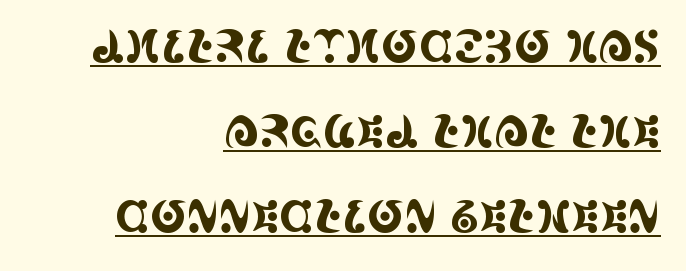
{"serif": "yes", "italic": "no", "width": "condensed", "x_height": "large", "monospaced": "no", "underline": "yes", "align": "right", "line_spacing": "loose", "line_spacing_ratio": 1.93, "letter_spacing": "normal", "letter_spacing_em": 0.0, "glyph_px": 44}
